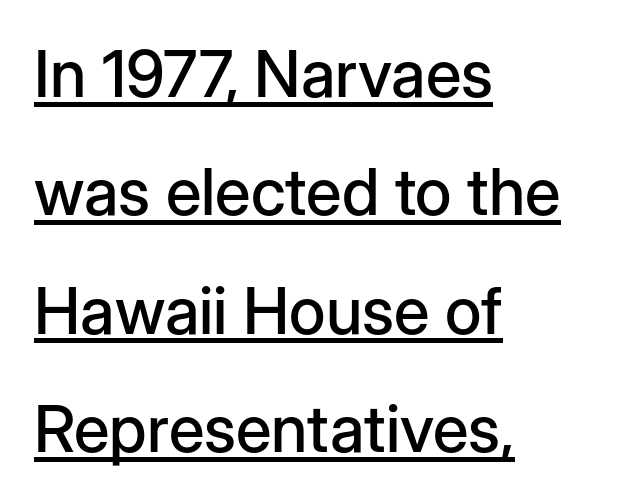
The image shows 65 px sans-serif type, upright; set left-aligned, line spacing 1.82x, normal letter spacing, underlined; low stroke contrast and a medium x-height.
